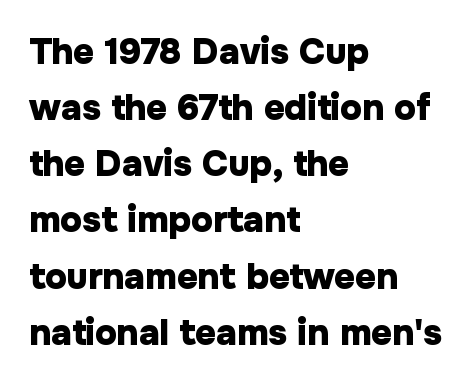
Quick note: underline off. Posture: upright roman. A student would call this left alignment; a typographer would say flush left, rag right. Is there much room between lines? A standard amount, neither cramped nor airy. These lines are rendered in a variable-pitch font. I'd call this a sans setting — the letters go barefoot.
